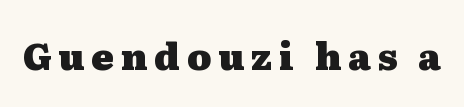
Q: Is the text bold? A: Yes.
Q: Is the text italic (slanted)? A: No, it is upright.
Q: Is the typeface a serif or a sans-serif typeface? A: Serif.
Q: Is the text underlined? A: No.
Q: Width (condensed, normal, or wide)? A: Wide.
Q: Stroke contrast? A: Medium.
Q: x-height? A: Medium.
Q: Monospaced? A: No.
